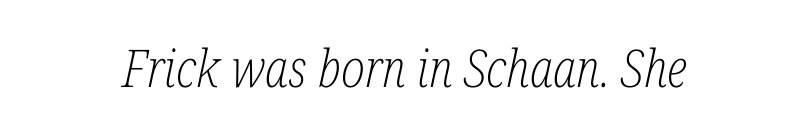
Q: Is the text bold? A: No.
Q: Is the text italic (slanted)? A: Yes, it leans right by about 12 degrees.
Q: Is the typeface a serif or a sans-serif typeface? A: Serif.
Q: Is the text underlined? A: No.
Q: Is the spacing between letters normal or unusually wide? A: Normal.
Q: Width (condensed, normal, or wide)? A: Condensed.
Q: Stroke contrast? A: Low.
Q: x-height? A: Medium.
Q: Monospaced? A: No.
